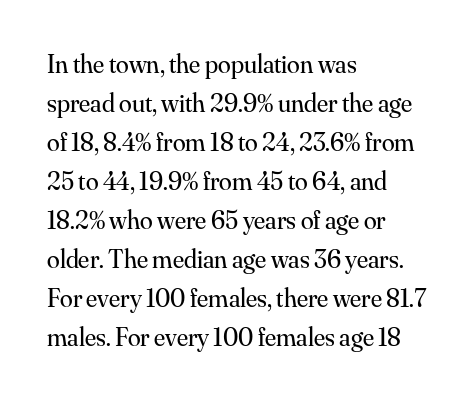
Q: Is the text bold? A: No.
Q: Is the text italic (slanted)? A: No, it is upright.
Q: Is the text underlined? A: No.
Q: How is the paragraph aligned? A: Left-aligned.
Q: Is the spacing between letters normal or unusually wide? A: Normal.
Q: Is the spacing between lines tight, normal or loose? A: Normal.
